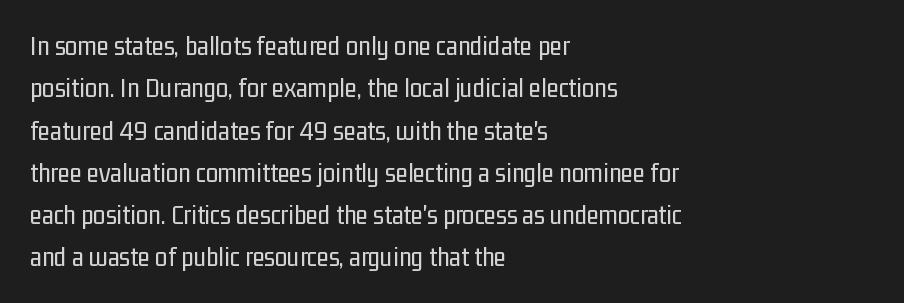
Here the designer chose a conventional face with non-uniform glyph widths. Honestly, the row spacing looks completely unremarkable. The characters are drawn with everyday or finer stroke widths. Classification — sans serif. Designer's note — italics off, roman on.
